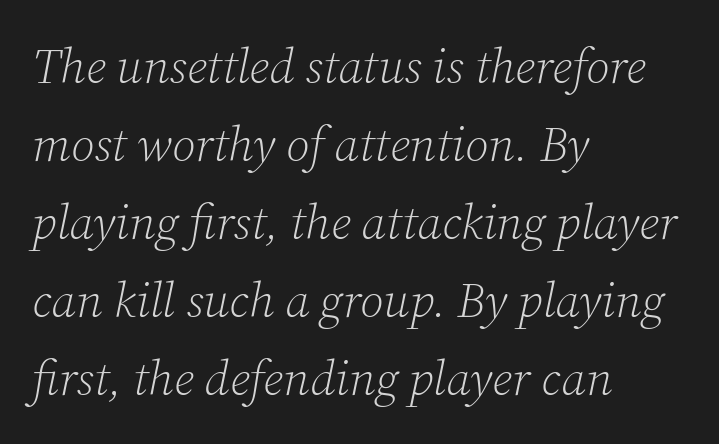
Honestly, the row spacing looks completely unremarkable. Looks like regular typesetting: each glyph gets only the width it needs. Does the copy run flush right? No — it runs flush left. Is the stroke heavy? The answer is a plain regular-or-lighter. Small tapered or slab feet sit at the stroke ends, so this counts as serif. You could call the tracking neutral — neither tight nor loose.
